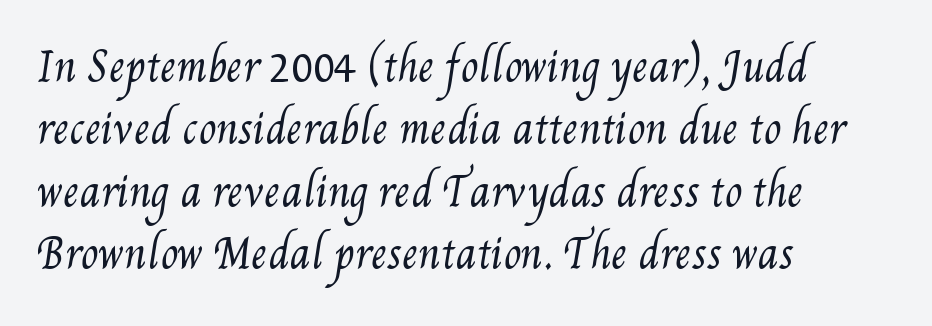
The image shows 40 px regular-weight, condensed type; set left-aligned, normal line spacing (1.56x), normal letter spacing, not underlined; medium stroke contrast and a small x-height.
